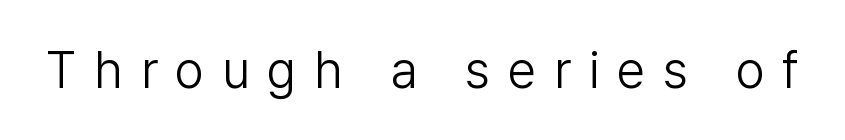
Students, note that the glyphs here are deliberately spaced far apart. Ink coverage per letter is moderate at most. In terms of letterform style, serifs are entirely absent. The zone under the glyphs is completely vacant.
